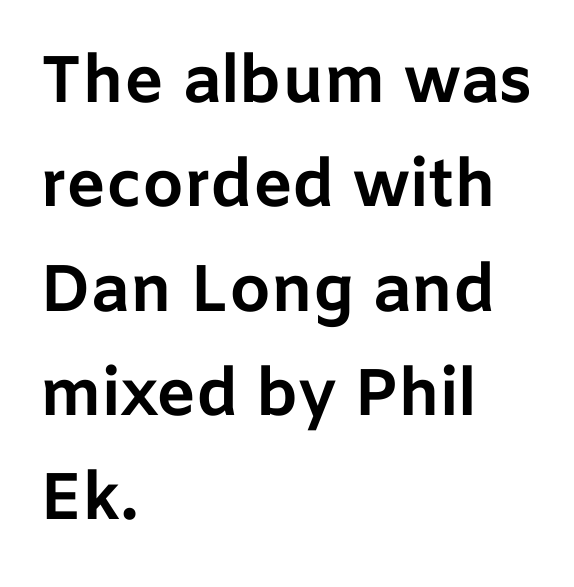
The face used here is proportionally spaced, like ordinary book or web type. Grotesque or geometric, the face here clearly has no serifs. The rows are spaced the way most documents space them. Ordinary non-slanted type is in use. The line texture is even and compact thanks to regular tracking. Any mark beneath the type? The region is blank.
